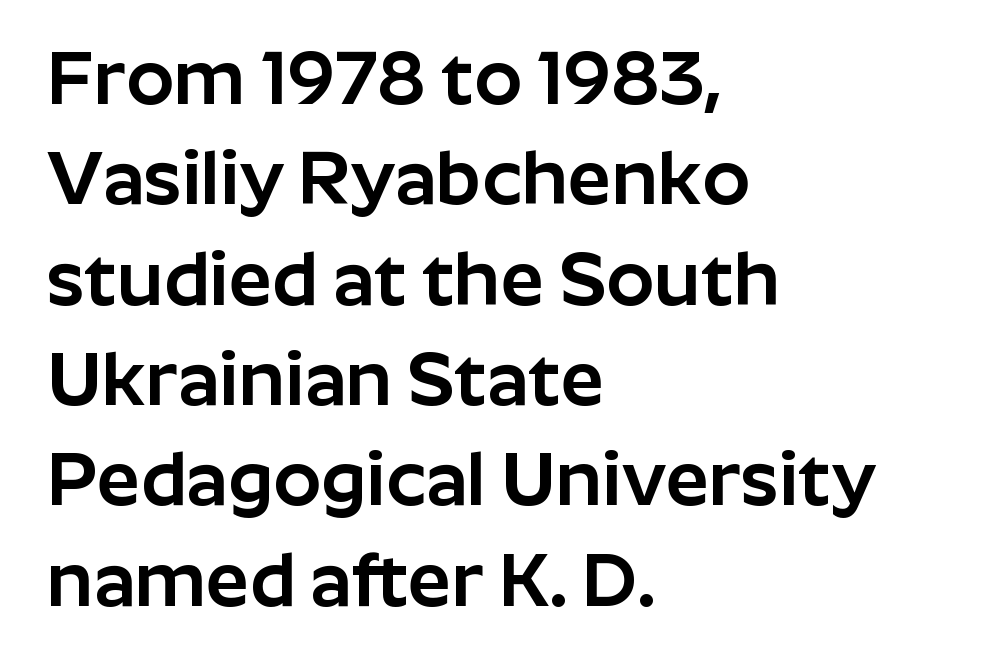
Nope, no serifs anywhere on these letters. The string is rendered with underlining switched off. The designer left line spacing at the default. The paragraph shown leans on its left margin. Rendered with straight, roman letterforms. Words appear dense and cohesive because spacing is normal.
